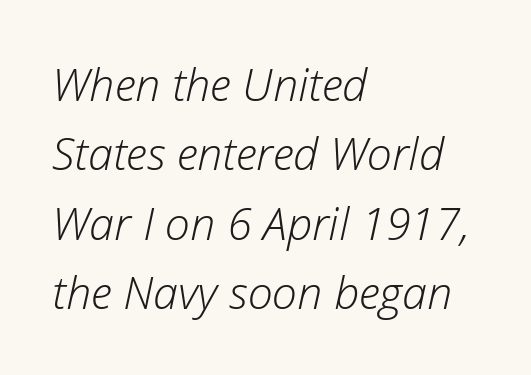
{"italic": "yes", "lean": "right", "slant_degrees": 12, "bold": "no", "weight": "light", "width": "normal", "stroke_contrast": "low", "x_height": "medium", "monospaced": "no", "underline": "no", "align": "left", "line_spacing": "normal", "line_spacing_ratio": 1.54, "letter_spacing": "normal", "letter_spacing_em": 0.0, "glyph_px": 45}
